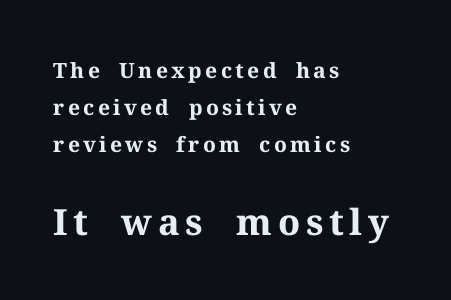
The image shows 36 px bold serif type, upright; set left-aligned, line spacing 1.77x, not underlined; the second (bottom) block is 1.71x larger; medium stroke contrast and a medium x-height.
